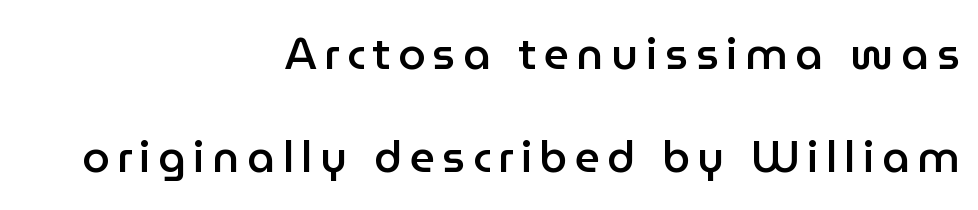
What's the leading like? Stretched, with rows far apart. If you drew a ruler down the right edge, every line would touch it. Its strokes are somewhat broadened, the hallmark of semibold type. Ascenders rise straight up at ninety degrees. A sans-serif font was chosen for this passage.
